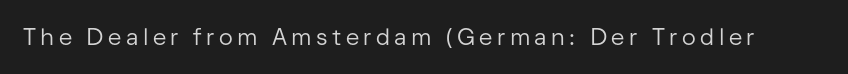
Q: Is the text bold? A: No.
Q: Is the text italic (slanted)? A: No, it is upright.
Q: Is the text underlined? A: No.
